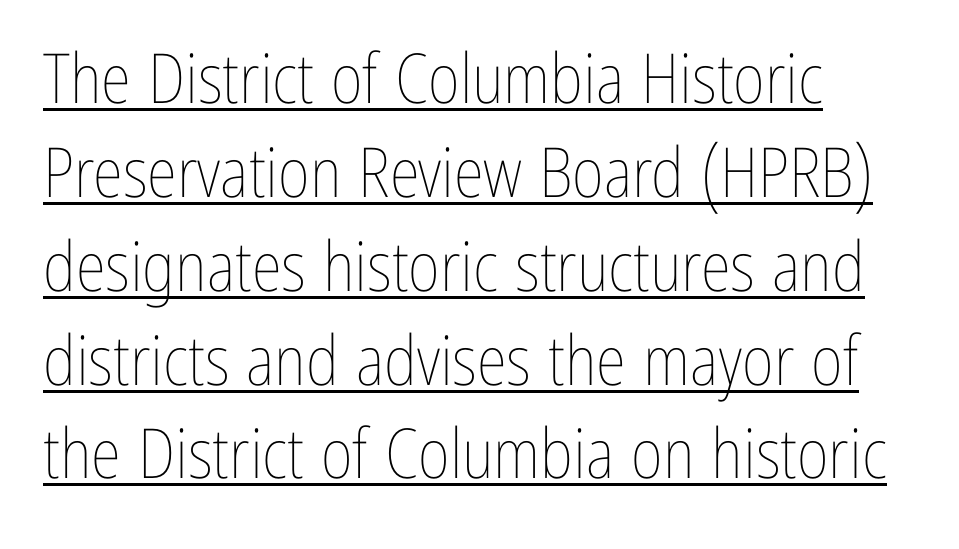
The image shows 69 px thin, condensed type, upright; set left-aligned, normal line spacing (1.36x), normal letter spacing, underlined; low stroke contrast and a medium x-height.
